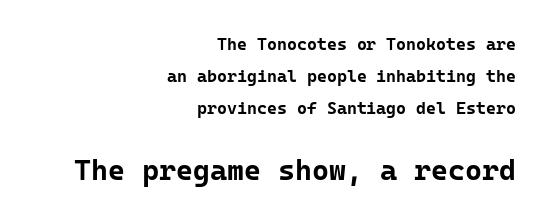
This sample has the even, mechanical cadence of fixed-width lettering. Type without underlining. In CSS terms this would be text-align: right. Glyph-to-glyph distance matches everyday printed text. The later block is typeset at a bigger size than the earlier block.
